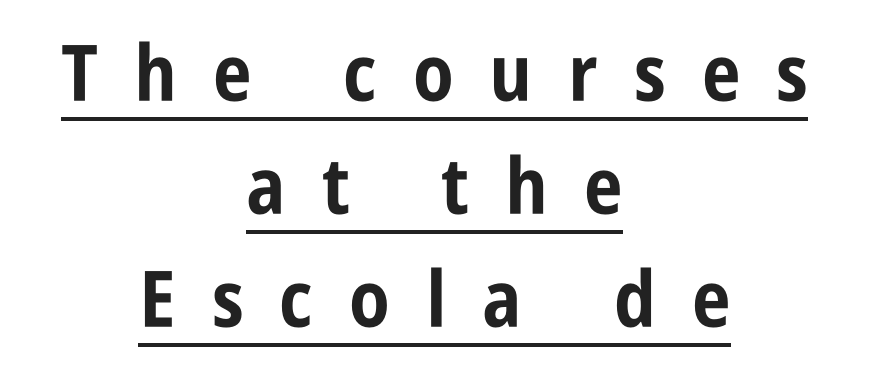
{"serif": "no", "italic": "no", "bold": "yes", "weight": "bold", "width": "condensed", "stroke_contrast": "low", "x_height": "large", "monospaced": "no", "underline": "yes", "align": "center", "line_spacing": "normal", "line_spacing_ratio": 1.45, "letter_spacing": "wide", "letter_spacing_em": 0.46, "glyph_px": 78}
